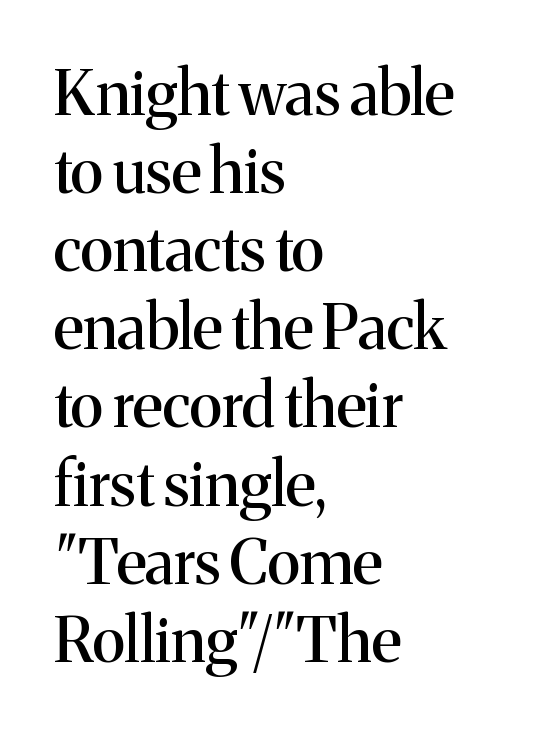
Q: Is the text italic (slanted)? A: No, it is upright.
Q: Is the typeface a serif or a sans-serif typeface? A: Serif.
Q: Is the text underlined? A: No.
Q: How is the paragraph aligned? A: Left-aligned.
Q: Is the spacing between letters normal or unusually wide? A: Normal.
Q: Is the spacing between lines tight, normal or loose? A: Normal.
Q: Width (condensed, normal, or wide)? A: Normal.
Q: Stroke contrast? A: Medium.
Q: x-height? A: Medium.
Q: Monospaced? A: No.
